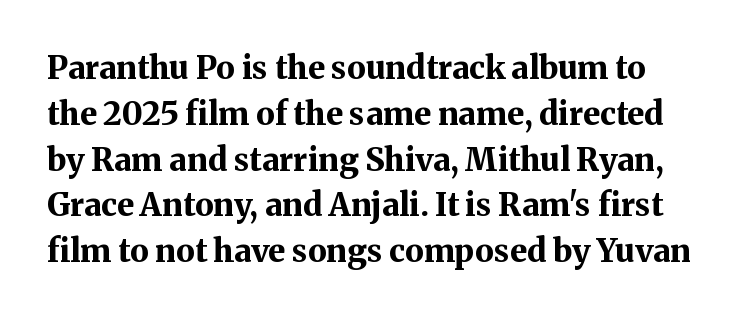
{"serif": "yes", "italic": "no", "bold": "yes", "weight": "bold", "width": "normal", "stroke_contrast": "medium", "x_height": "medium", "monospaced": "no", "underline": "no", "line_spacing": "normal", "line_spacing_ratio": 1.43, "letter_spacing": "normal", "letter_spacing_em": 0.0, "glyph_px": 32}
